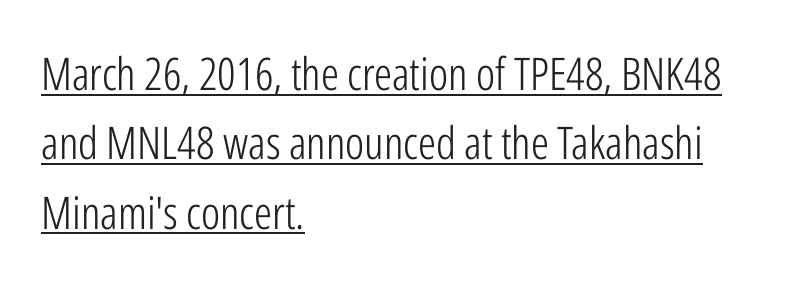
Q: Is the text bold? A: No.
Q: Is the text italic (slanted)? A: No, it is upright.
Q: Is the typeface a serif or a sans-serif typeface? A: Sans-serif.
Q: Is the text underlined? A: Yes.
Q: How is the paragraph aligned? A: Left-aligned.
Q: Is the spacing between letters normal or unusually wide? A: Normal.
Q: Is the spacing between lines tight, normal or loose? A: Normal.
Q: Width (condensed, normal, or wide)? A: Condensed.
Q: Stroke contrast? A: Low.
Q: x-height? A: Medium.
Q: Monospaced? A: No.
